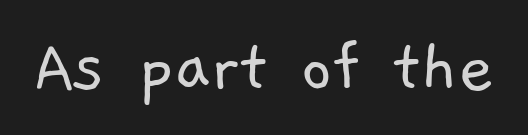
Q: Is the text bold? A: No.
Q: Is the typeface a serif or a sans-serif typeface? A: Sans-serif.
Q: Is the text underlined? A: No.
Q: Is the spacing between letters normal or unusually wide? A: Normal.
Q: Width (condensed, normal, or wide)? A: Normal.
Q: Stroke contrast? A: Low.
Q: x-height? A: Medium.
Q: Monospaced? A: No.
